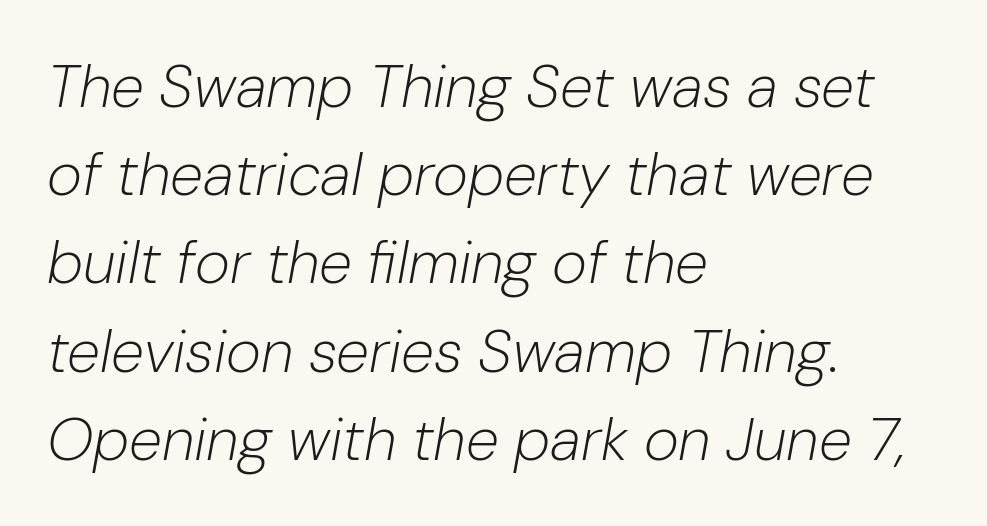
Q: Is the text bold? A: No.
Q: Is the text italic (slanted)? A: Yes, it leans right by about 10 degrees.
Q: Is the text underlined? A: No.
Q: How is the paragraph aligned? A: Left-aligned.
Q: Is the spacing between letters normal or unusually wide? A: Normal.
Q: Is the spacing between lines tight, normal or loose? A: Normal.
Q: Width (condensed, normal, or wide)? A: Normal.
Q: Stroke contrast? A: Low.
Q: x-height? A: Medium.
Q: Monospaced? A: No.
